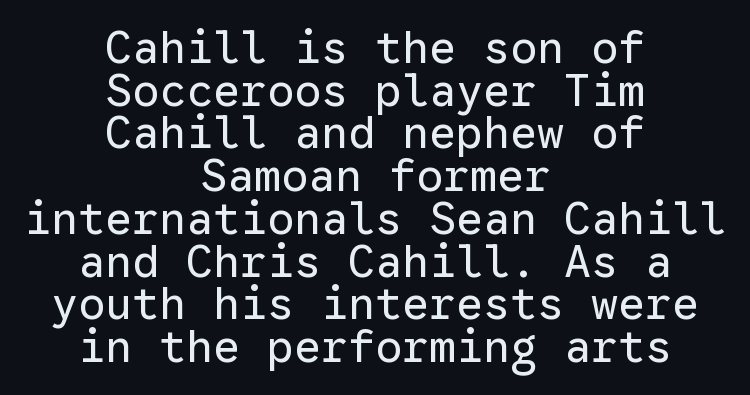
Q: Is the text bold? A: No.
Q: Is the text italic (slanted)? A: No, it is upright.
Q: Is the typeface a serif or a sans-serif typeface? A: Sans-serif.
Q: Is the text underlined? A: No.
Q: How is the paragraph aligned? A: Centered.
Q: Is the spacing between letters normal or unusually wide? A: Normal.
Q: Is the spacing between lines tight, normal or loose? A: Tight.
Q: Width (condensed, normal, or wide)? A: Normal.
Q: Stroke contrast? A: Low.
Q: x-height? A: Medium.
Q: Monospaced? A: Yes.
